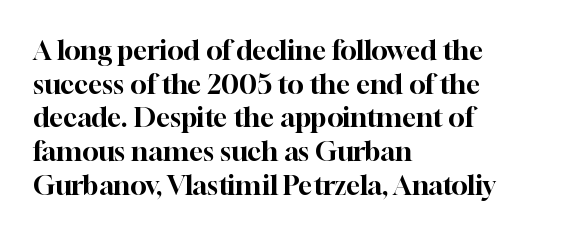
This is the regular roman posture of the typeface. Does extra space separate the letters? No, they use regular spacing. One-word summary of the alignment: left. How would I describe the line gaps? Plain and ordinary.
